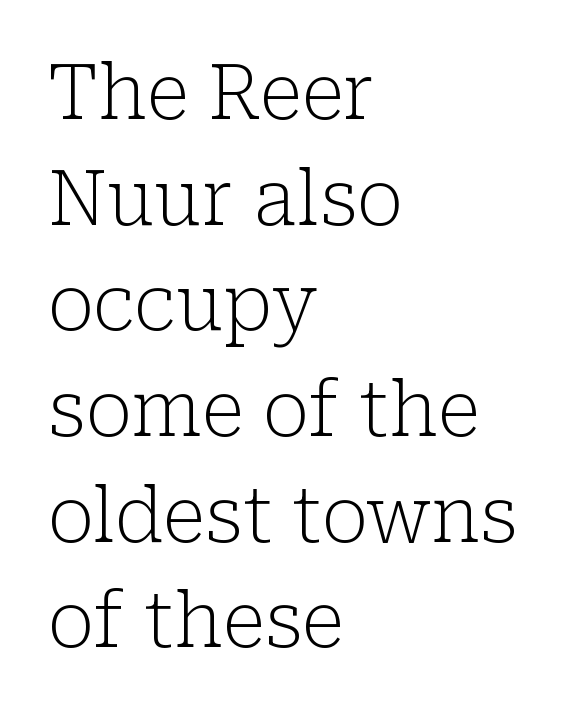
The image shows 76 px light serif type, upright; set left-aligned, normal line spacing (1.39x), normal letter spacing, not underlined; low stroke contrast and a medium x-height.
